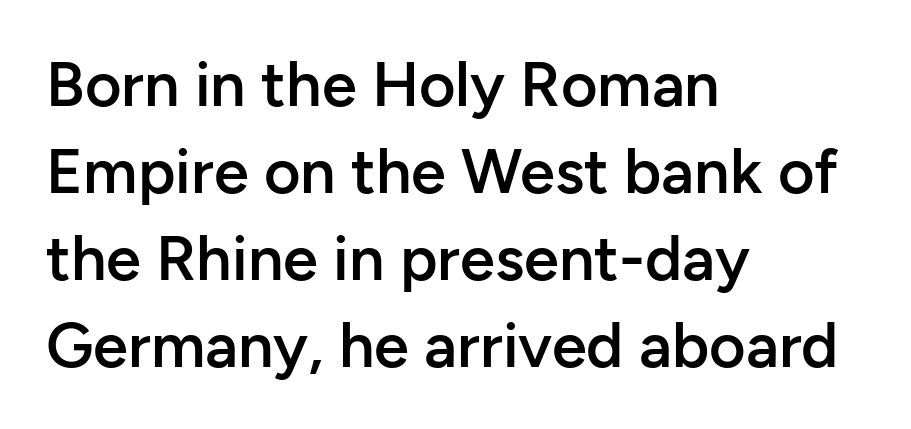
The image shows 63 px semibold sans-serif type, upright; set left-aligned, normal line spacing (1.38x), normal letter spacing, not underlined; low stroke contrast and a medium x-height.
